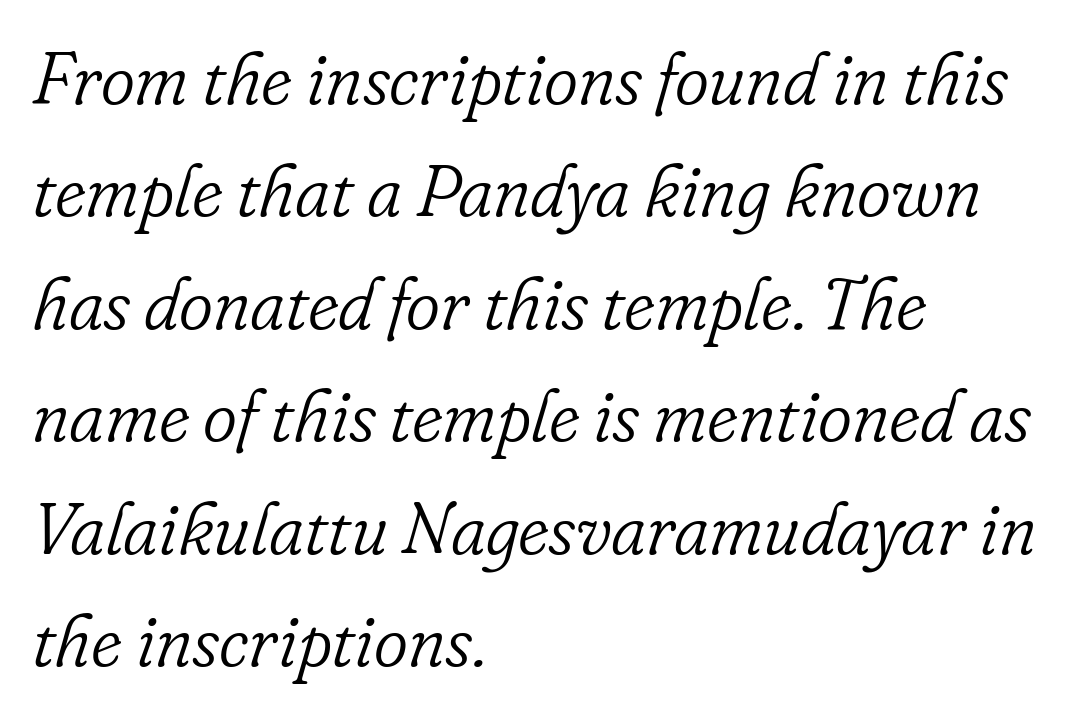
Q: Is the text bold? A: No.
Q: Is the text italic (slanted)? A: Yes, it leans right by about 16 degrees.
Q: Is the typeface a serif or a sans-serif typeface? A: Serif.
Q: Is the text underlined? A: No.
Q: How is the paragraph aligned? A: Left-aligned.
Q: Is the spacing between letters normal or unusually wide? A: Normal.
Q: Is the spacing between lines tight, normal or loose? A: Normal.
Q: Width (condensed, normal, or wide)? A: Normal.
Q: Stroke contrast? A: Low.
Q: x-height? A: Small.
Q: Monospaced? A: No.
